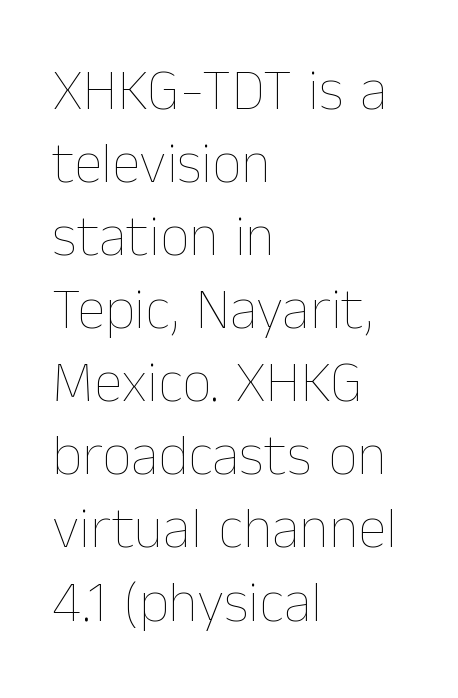
Looks like regular typesetting: each glyph gets only the width it needs. Alignment: flush left. If you measured baseline to baseline, you'd find a middling distance. The gaps between neighbouring characters are ordinary and unremarkable. Posture: upright roman.
